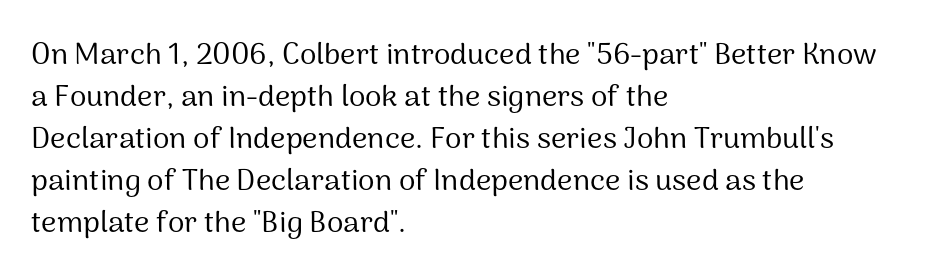
No letter is thick-stroked: the sample isn't bold. Any mark beneath the type? The region is blank. Typeset ragged right — the left edge is the straight one. Letterform terminals end flat and unadorned throughout the passage.
